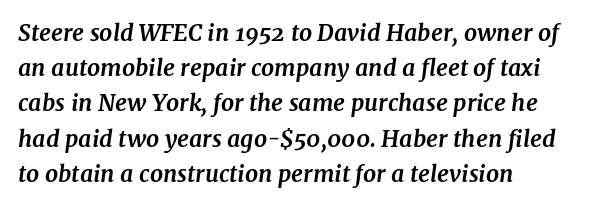
Q: Is the text bold? A: Yes.
Q: Is the text italic (slanted)? A: Yes, it leans right by about 7 degrees.
Q: Is the text underlined? A: No.
Q: How is the paragraph aligned? A: Left-aligned.
Q: Is the spacing between letters normal or unusually wide? A: Normal.
Q: Is the spacing between lines tight, normal or loose? A: Normal.
